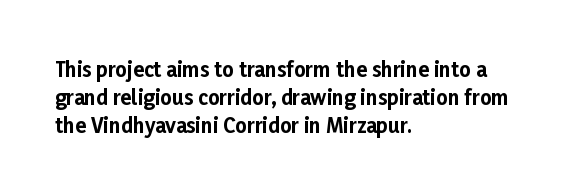
Upright lettering throughout. Each line starts at the same left margin while the right side varies. The passage shown has conventional tracking throughout. The glyphs have the mass of a bold cut. Summary of vertical rhythm: regular, with standard interline spacing. Words float on clear page, feet unadorned.
